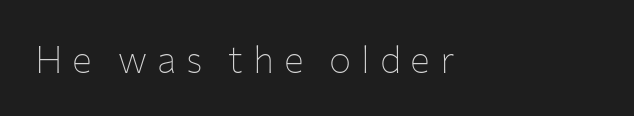
Anything drawn beneath the words? Only blank space. Does extra space separate the letters? Yes, quite a lot of it. You can tell from the bare stems that sans-serif type was used. Ordinary non-slanted type is in use. Which margin do the lines hug? The left one — the right edge is uneven. You could not count columns in this text — the font is proportionally spaced.
